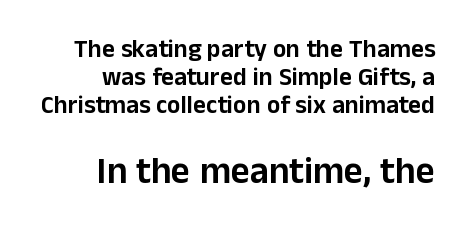
Q: Is the text italic (slanted)? A: No, it is upright.
Q: Is the typeface a serif or a sans-serif typeface? A: Sans-serif.
Q: Is the text underlined? A: No.
Q: How is the paragraph aligned? A: Right-aligned.
Q: Is the spacing between letters normal or unusually wide? A: Normal.
Q: Is the spacing between lines tight, normal or loose? A: Tight.
Q: Which block of text is set in a larger size, the first (top) or the second (bottom)? A: The second (bottom) one.
Q: Width (condensed, normal, or wide)? A: Normal.
Q: Stroke contrast? A: Low.
Q: x-height? A: Medium.
Q: Monospaced? A: No.
